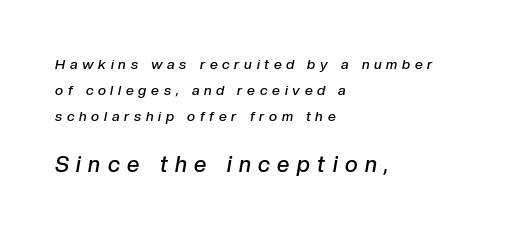
{"italic": "yes", "lean": "right", "slant_degrees": 10, "bold": "semi", "underline": "no", "align": "left", "line_spacing_ratio": 1.86, "letter_spacing": "wide", "letter_spacing_em": 0.34, "larger_block": "second", "size_ratio": 1.57, "glyph_px": 22}
